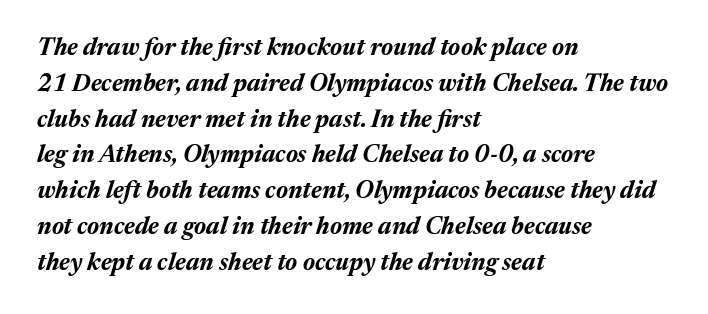
The text carries the slant typical of an italic or oblique font. On the weight axis this lands at bold, roughly 700. Here the glyphs are tracked normally, forming tight word shapes. Does the leading feel generous? No, just average. The area under the type is left untouched.
